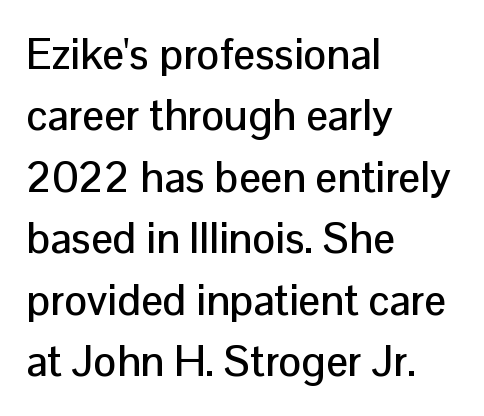
The image shows 43 px sans-serif type, upright; set left-aligned, normal line spacing (1.43x), normal letter spacing, not underlined; low stroke contrast and a medium x-height.
